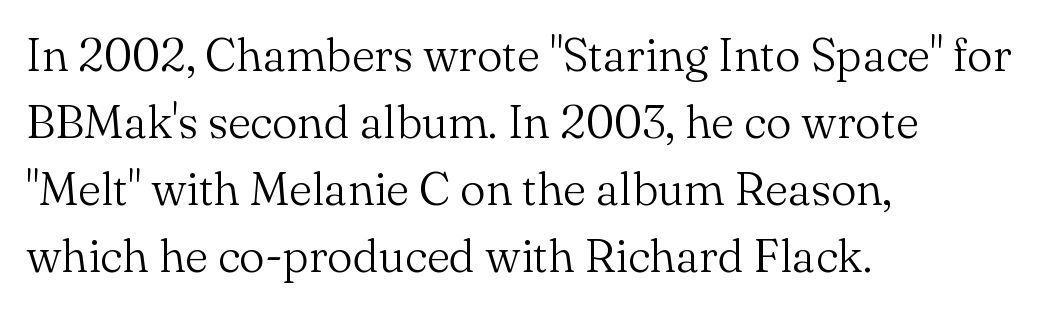
The image shows 46 px light serif type, upright; set left-aligned, normal line spacing (1.46x), normal letter spacing, not underlined; medium stroke contrast and a small x-height.
